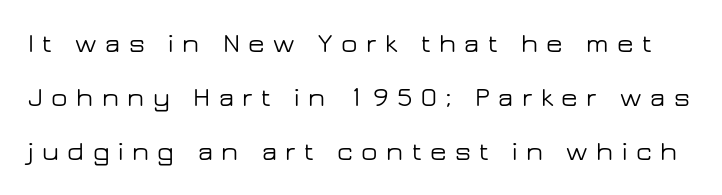
{"italic": "no", "underline": "no", "line_spacing": "loose", "line_spacing_ratio": 2.0, "letter_spacing": "wide", "letter_spacing_em": 0.31, "glyph_px": 27}
